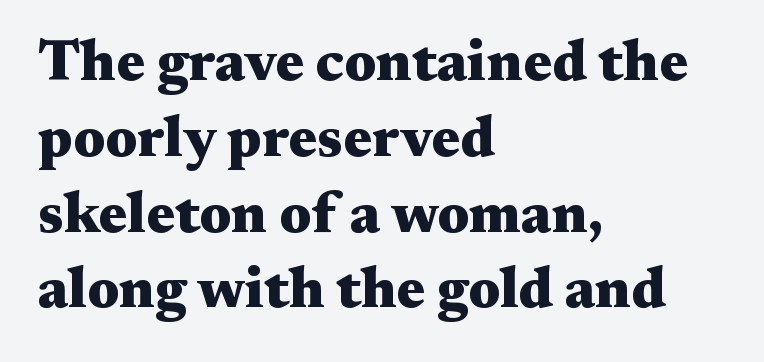
Q: Is the text bold? A: Yes.
Q: Is the text italic (slanted)? A: No, it is upright.
Q: Is the typeface a serif or a sans-serif typeface? A: Serif.
Q: Is the text underlined? A: No.
Q: How is the paragraph aligned? A: Left-aligned.
Q: Is the spacing between letters normal or unusually wide? A: Normal.
Q: Is the spacing between lines tight, normal or loose? A: Normal.
Q: Width (condensed, normal, or wide)? A: Wide.
Q: Stroke contrast? A: Medium.
Q: x-height? A: Medium.
Q: Monospaced? A: No.
